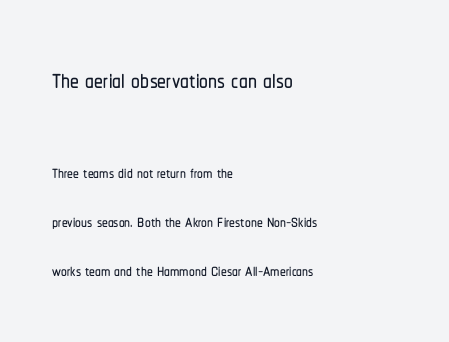
{"serif": "no", "italic": "no", "width": "condensed", "stroke_contrast": "low", "x_height": "medium", "monospaced": "no", "underline": "no", "align": "left", "line_spacing": "loose", "line_spacing_ratio": 2.12, "letter_spacing": "normal", "letter_spacing_em": 0.0, "larger_block": "first", "size_ratio": 1.52, "glyph_px": 35}
